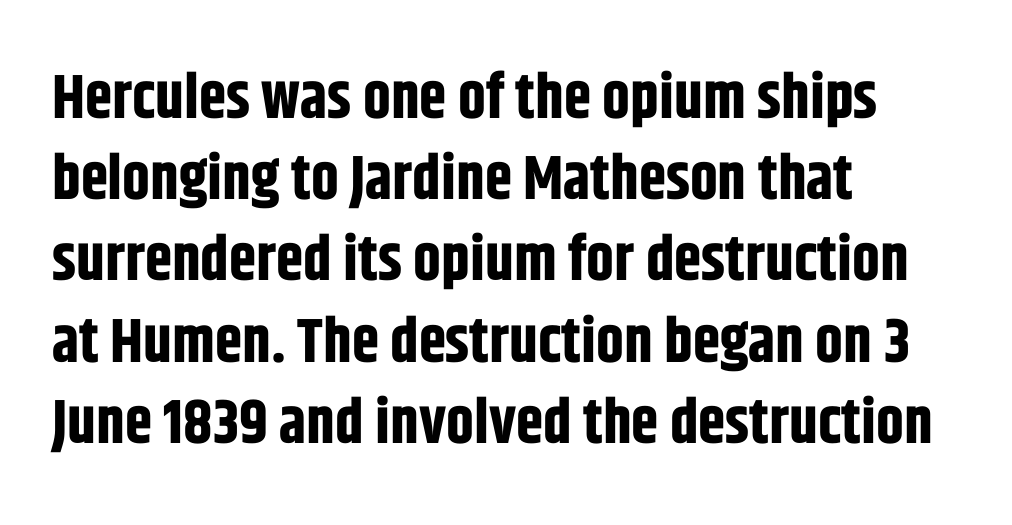
{"serif": "no", "italic": "no", "bold": "yes", "weight": "bold", "width": "condensed", "stroke_contrast": "low", "x_height": "large", "monospaced": "no", "underline": "no", "align": "left", "line_spacing": "normal", "line_spacing_ratio": 1.31, "letter_spacing": "normal", "letter_spacing_em": 0.0, "glyph_px": 62}
